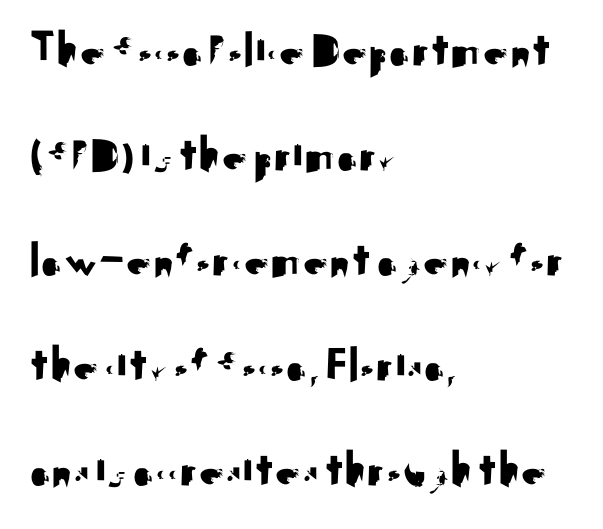
The image shows 50 px sans-serif type, upright; set left-aligned, loose line spacing (2.1x), normal letter spacing, not underlined; medium stroke contrast and a small x-height.
